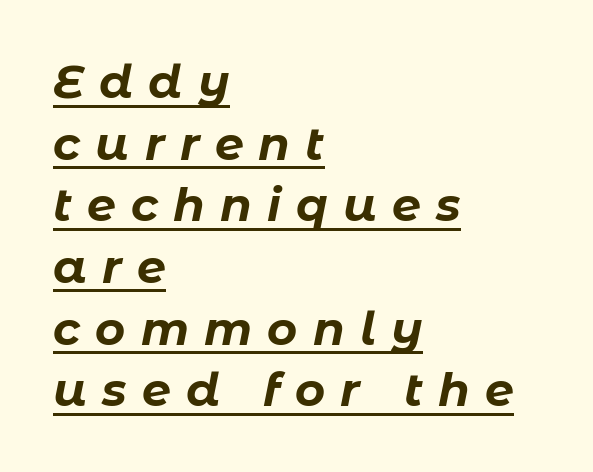
Caption: multi-line text, flush left, ragged right. This block has exactly the height ordinary leading produces. You could not count columns in this text — the font is proportionally spaced. Display-style spreading of the glyphs; the letterfit is very open.
